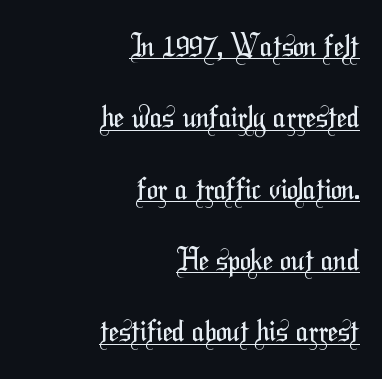
{"serif": "no", "bold": "no", "weight": "regular", "width": "condensed", "stroke_contrast": "medium", "x_height": "medium", "monospaced": "no", "underline": "yes", "align": "right", "line_spacing": "loose", "line_spacing_ratio": 2.46, "letter_spacing": "normal", "letter_spacing_em": 0.0, "glyph_px": 29}
